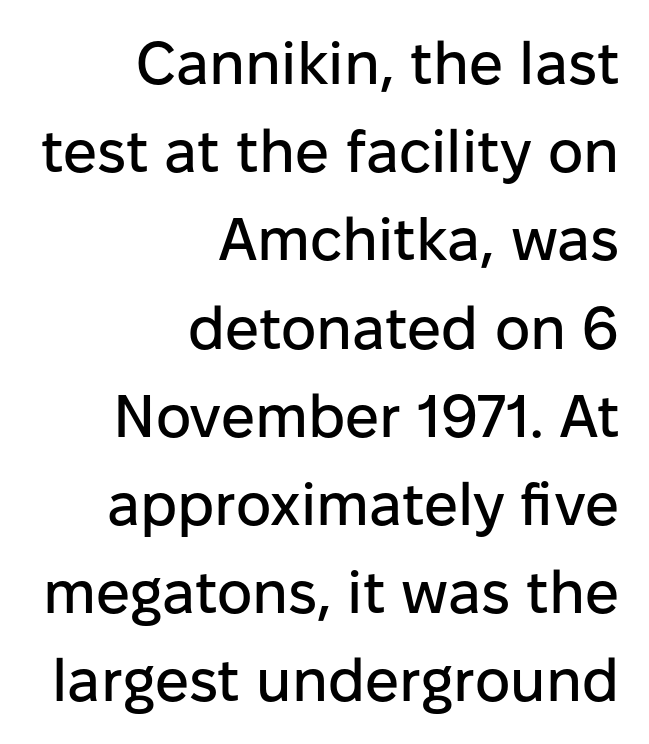
Q: Is the text italic (slanted)? A: No, it is upright.
Q: Is the typeface a serif or a sans-serif typeface? A: Sans-serif.
Q: Is the text underlined? A: No.
Q: How is the paragraph aligned? A: Right-aligned.
Q: Is the spacing between letters normal or unusually wide? A: Normal.
Q: Is the spacing between lines tight, normal or loose? A: Normal.
Q: Width (condensed, normal, or wide)? A: Normal.
Q: Stroke contrast? A: Low.
Q: x-height? A: Medium.
Q: Monospaced? A: No.
